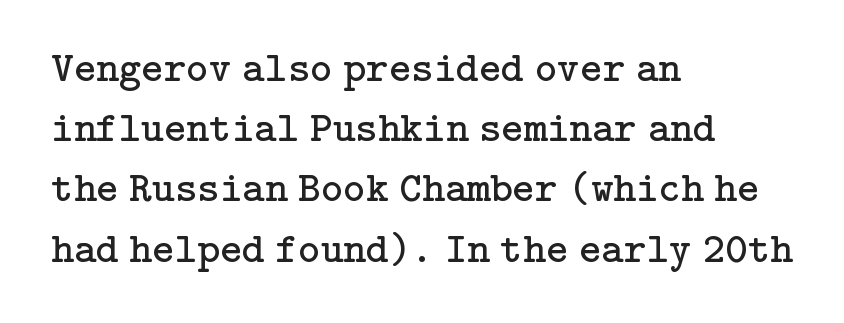
{"serif": "yes", "italic": "no", "bold": "no", "weight": "regular", "width": "normal", "stroke_contrast": "low", "x_height": "medium", "underline": "no", "align": "left", "line_spacing": "normal", "line_spacing_ratio": 1.4, "letter_spacing": "normal", "letter_spacing_em": 0.0, "glyph_px": 43}
